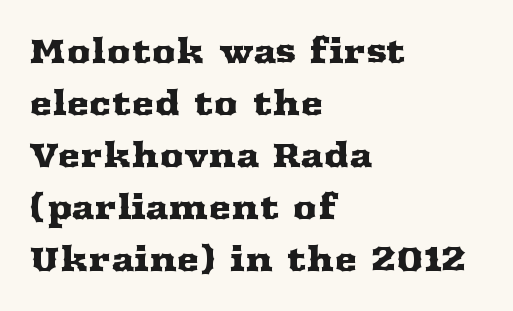
Q: Is the text italic (slanted)? A: No, it is upright.
Q: Is the typeface a serif or a sans-serif typeface? A: Serif.
Q: Is the text underlined? A: No.
Q: How is the paragraph aligned? A: Left-aligned.
Q: Is the spacing between letters normal or unusually wide? A: Normal.
Q: Is the spacing between lines tight, normal or loose? A: Normal.
Q: Width (condensed, normal, or wide)? A: Wide.
Q: Stroke contrast? A: Medium.
Q: x-height? A: Medium.
Q: Monospaced? A: No.
